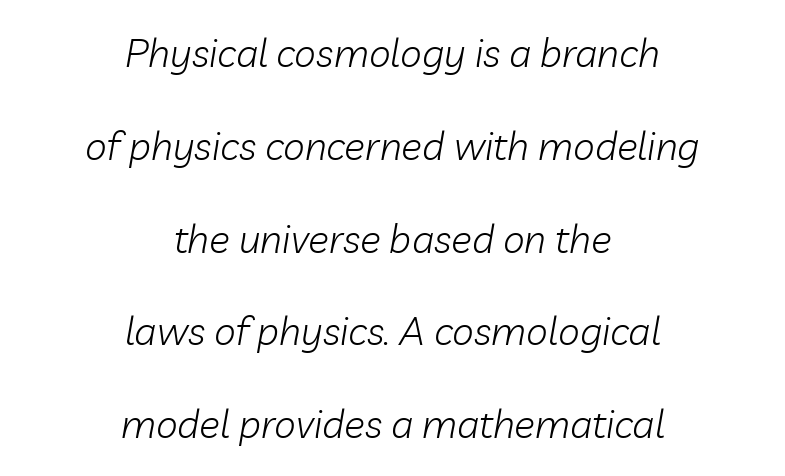
Q: Is the text bold? A: No.
Q: Is the text italic (slanted)? A: Yes, it leans right by about 10 degrees.
Q: Is the text underlined? A: No.
Q: How is the paragraph aligned? A: Centered.
Q: Is the spacing between letters normal or unusually wide? A: Normal.
Q: Is the spacing between lines tight, normal or loose? A: Loose.
Q: Width (condensed, normal, or wide)? A: Normal.
Q: Stroke contrast? A: Low.
Q: x-height? A: Medium.
Q: Monospaced? A: No.
